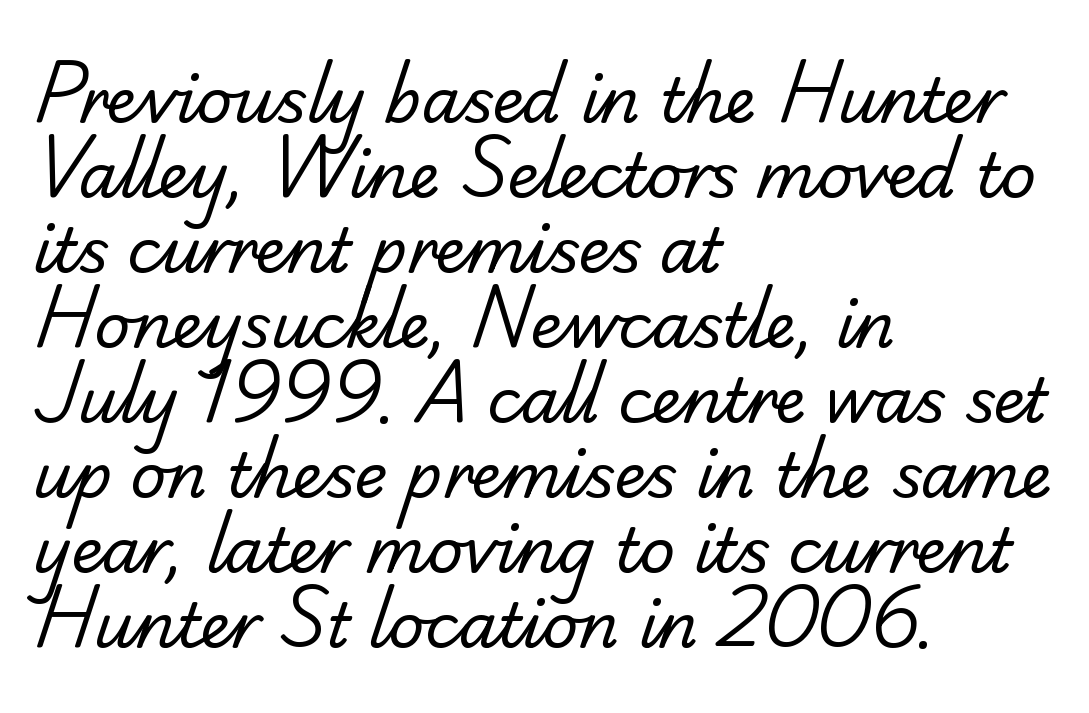
The image shows 62 px regular-weight serif type; set left-aligned, line spacing 1.21x, normal letter spacing, not underlined; low stroke contrast and a small x-height.
